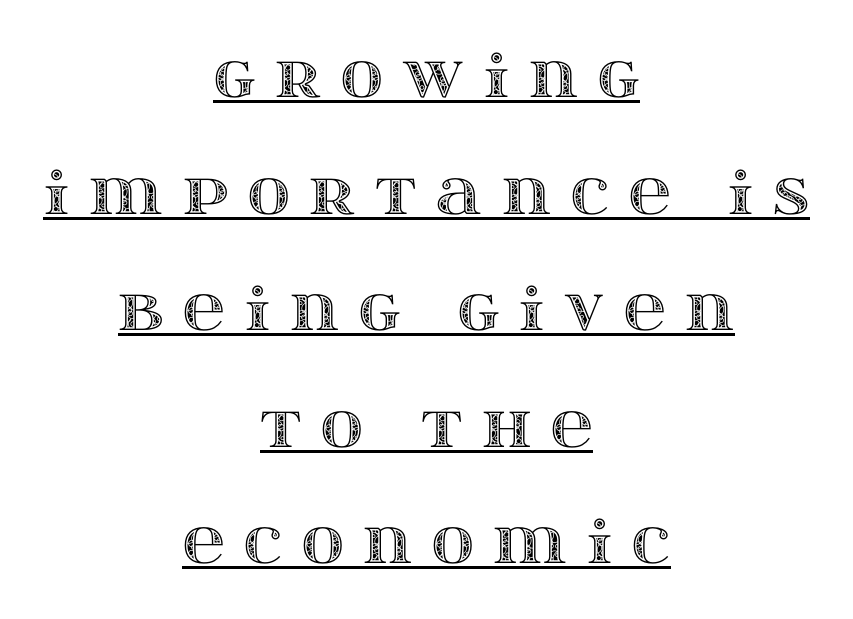
{"italic": "no", "width": "wide", "x_height": "large", "monospaced": "no", "underline": "yes", "align": "center", "line_spacing": "loose", "line_spacing_ratio": 2.01, "letter_spacing": "wide", "letter_spacing_em": 0.34, "glyph_px": 58}
